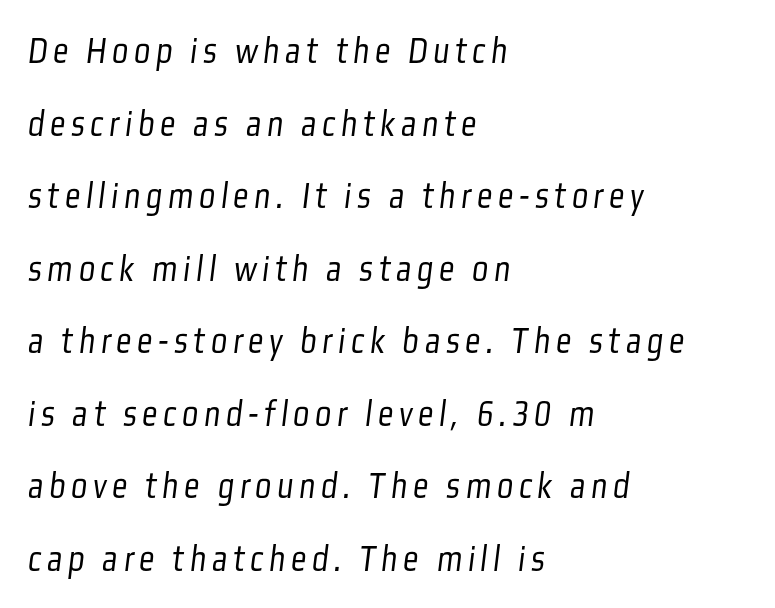
{"serif": "no", "bold": "no", "weight": "light", "width": "condensed", "stroke_contrast": "low", "x_height": "medium", "monospaced": "no", "underline": "no", "align": "left", "line_spacing": "loose", "line_spacing_ratio": 1.91, "glyph_px": 38}
